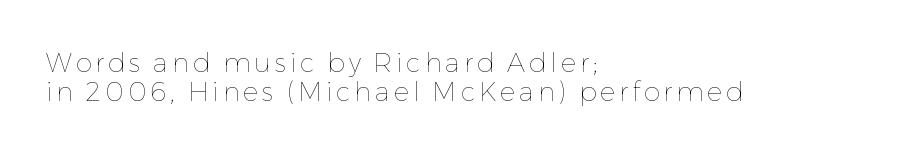
Q: Is the text bold? A: No.
Q: Is the text italic (slanted)? A: No, it is upright.
Q: Is the text underlined? A: No.
Q: How is the paragraph aligned? A: Left-aligned.
Q: Is the spacing between lines tight, normal or loose? A: Tight.
